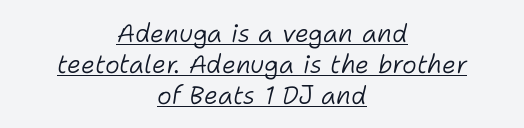
Q: Is the text bold? A: No.
Q: Is the text italic (slanted)? A: Yes, it leans right by about 11 degrees.
Q: Is the text underlined? A: Yes.
Q: How is the paragraph aligned? A: Centered.
Q: Is the spacing between letters normal or unusually wide? A: Normal.
